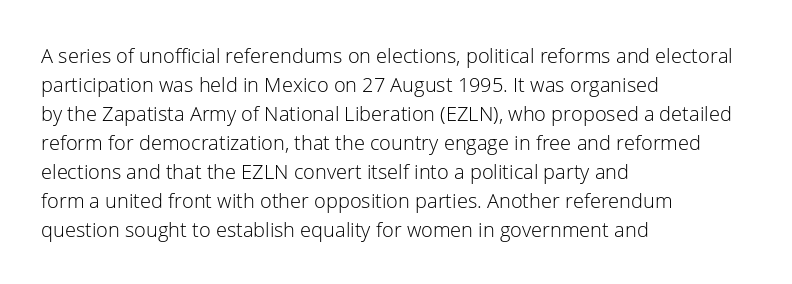
Q: Is the text bold? A: No.
Q: Is the text italic (slanted)? A: No, it is upright.
Q: Is the text underlined? A: No.
Q: How is the paragraph aligned? A: Left-aligned.
Q: Is the spacing between letters normal or unusually wide? A: Normal.
Q: Is the spacing between lines tight, normal or loose? A: Normal.
